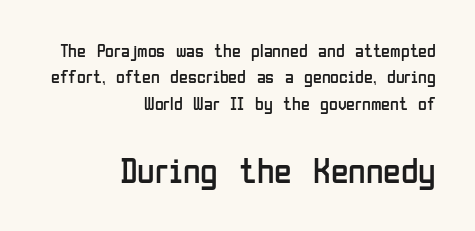
Q: Is the text bold? A: No.
Q: Is the text italic (slanted)? A: No, it is upright.
Q: Is the typeface a serif or a sans-serif typeface? A: Sans-serif.
Q: Is the text underlined? A: No.
Q: How is the paragraph aligned? A: Right-aligned.
Q: Is the spacing between letters normal or unusually wide? A: Normal.
Q: Is the spacing between lines tight, normal or loose? A: Normal.
Q: Which block of text is set in a larger size, the first (top) or the second (bottom)? A: The second (bottom) one.
Q: Width (condensed, normal, or wide)? A: Condensed.
Q: Stroke contrast? A: Low.
Q: x-height? A: Medium.
Q: Monospaced? A: No.
